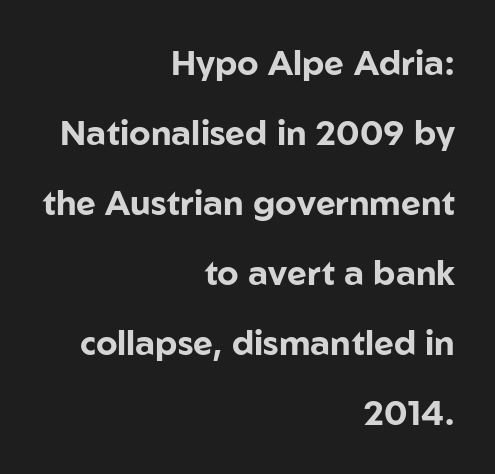
{"serif": "no", "italic": "no", "bold": "yes", "weight": "bold", "width": "normal", "stroke_contrast": "low", "x_height": "medium", "monospaced": "no", "underline": "no", "align": "right", "line_spacing": "loose", "line_spacing_ratio": 2.06, "letter_spacing": "normal", "letter_spacing_em": 0.0, "glyph_px": 34}
